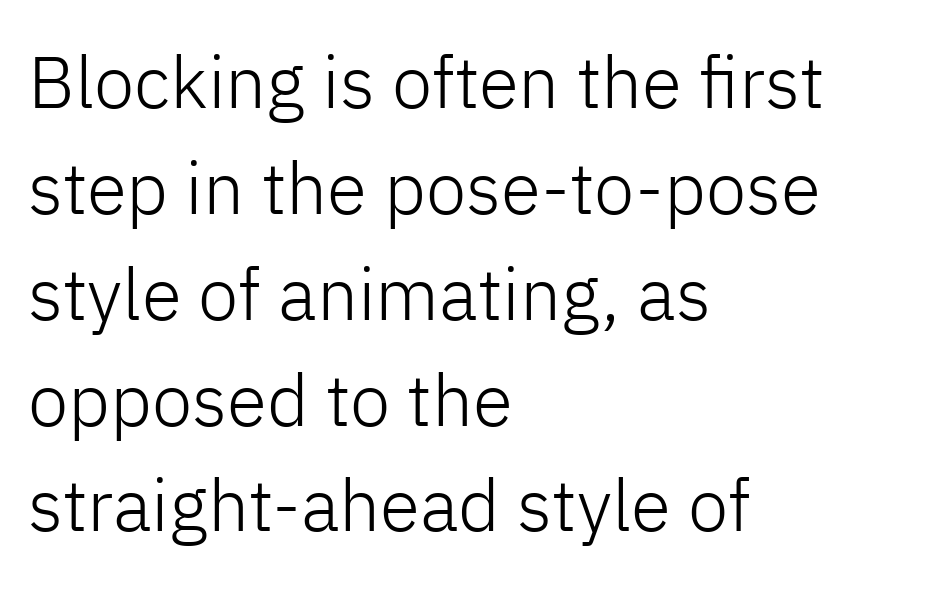
The image shows 73 px light sans-serif type, upright; set left-aligned, normal line spacing (1.45x), normal letter spacing, not underlined; low stroke contrast and a medium x-height.
